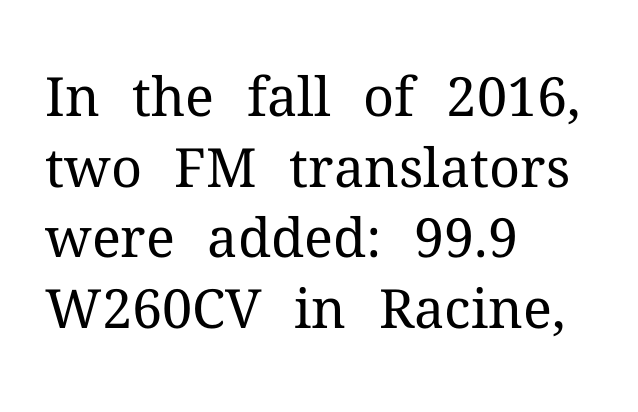
{"serif": "yes", "italic": "no", "bold": "no", "weight": "regular", "width": "normal", "stroke_contrast": "medium", "x_height": "medium", "monospaced": "no", "underline": "no", "align": "left", "line_spacing": "normal", "line_spacing_ratio": 1.31, "letter_spacing": "normal", "letter_spacing_em": 0.0, "glyph_px": 54}
